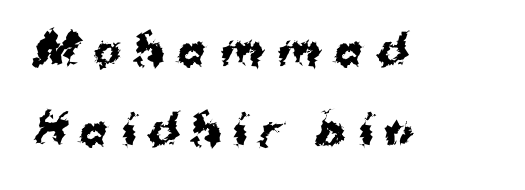
Honestly, there is no underline to notice here at all. Horizontally, the lines are justified to the leading edge only. Note the varied advance widths — an 'i' is clearly narrower than an 'm'. The rendering inserts visible extra space after every character. What weight is shown? A full bold with thick strokes.
